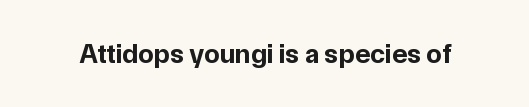
The image shows 28 px bold sans-serif type, upright; set normal letter spacing, not underlined; low stroke contrast and a medium x-height.
